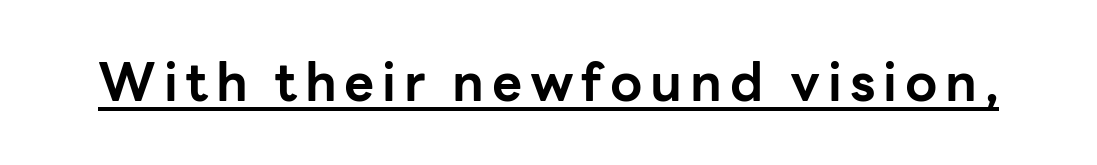
Q: Is the text bold? A: Yes.
Q: Is the text italic (slanted)? A: No, it is upright.
Q: Is the typeface a serif or a sans-serif typeface? A: Sans-serif.
Q: Is the text underlined? A: Yes.
Q: Width (condensed, normal, or wide)? A: Normal.
Q: Stroke contrast? A: Low.
Q: x-height? A: Medium.
Q: Monospaced? A: No.
